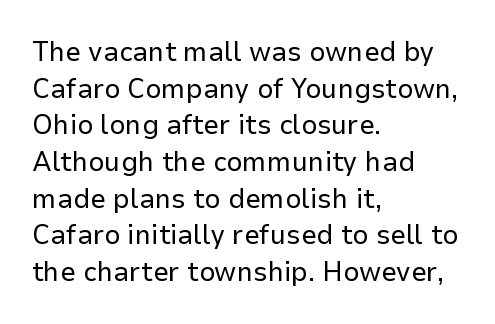
Characters follow at the spacing the type designer built in. Whoever set this chose a conventional vertical rhythm. No letter is thick-stroked: the sample isn't bold. The typeface chosen for these lines omits serifs. Where is the straight margin? On the left.
